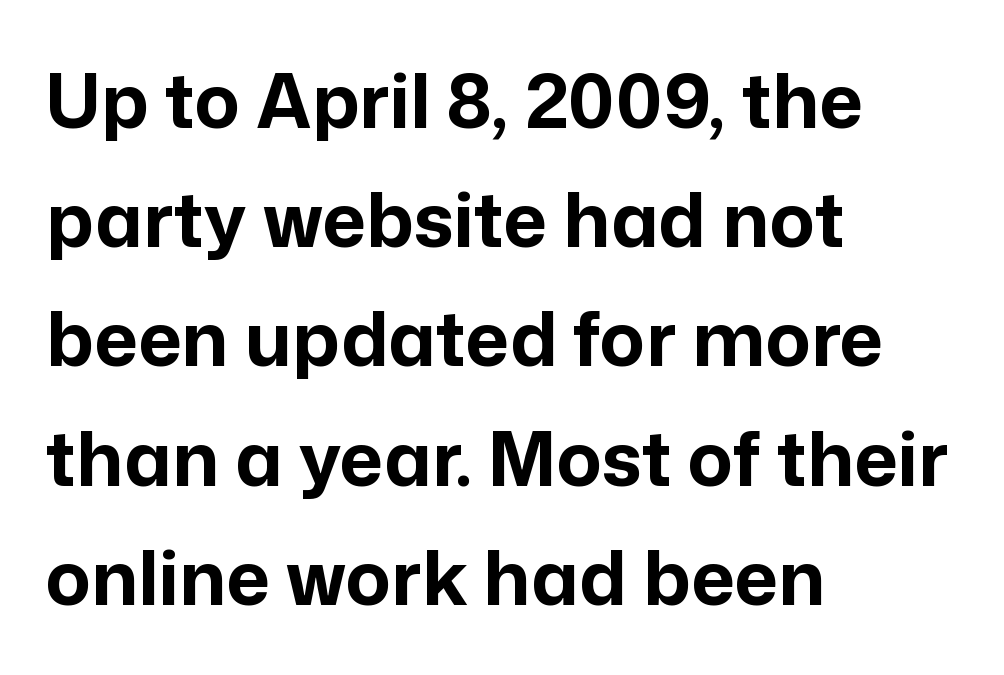
The image shows 75 px bold sans-serif type, upright; set left-aligned, normal line spacing (1.59x), normal letter spacing, not underlined; low stroke contrast and a medium x-height.
